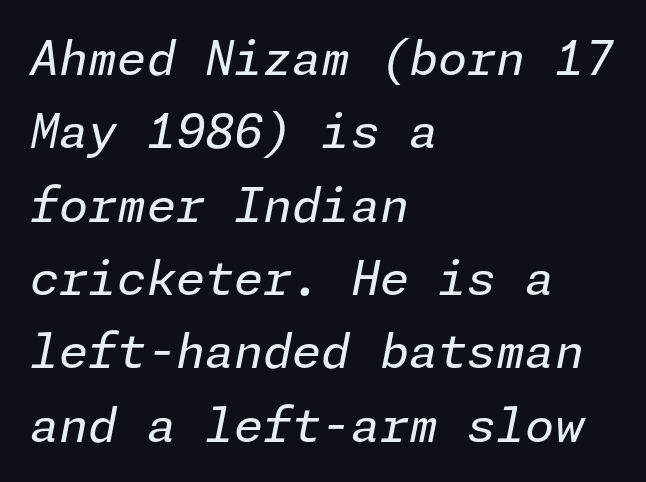
{"italic": "yes", "lean": "right", "slant_degrees": 11, "bold": "no", "weight": "regular", "width": "normal", "stroke_contrast": "low", "x_height": "medium", "underline": "no", "align": "left", "line_spacing": "normal", "line_spacing_ratio": 1.56, "letter_spacing": "normal", "letter_spacing_em": 0.0, "glyph_px": 47}
